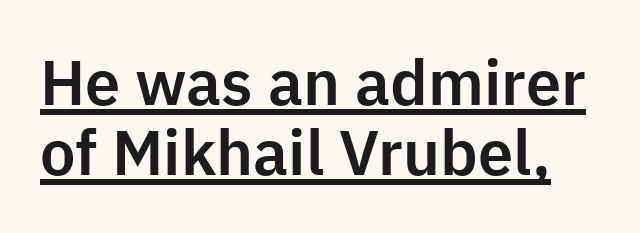
The passage shown stacks its lines with hardly any gap. Beneath each row of characters lies a ruled line. Looks like regular typesetting: each glyph gets only the width it needs. Between one letter and the next there's only the usual sliver of space. This is roman type, the default non-slanted kind.
